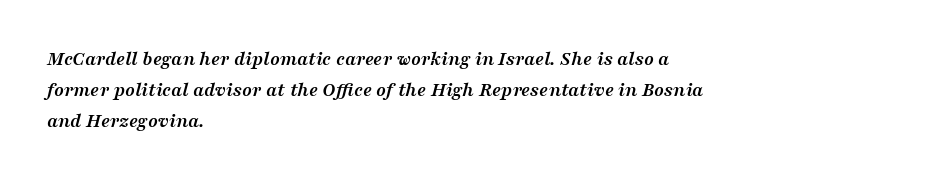
{"italic": "yes", "lean": "right", "slant_degrees": 16, "bold": "yes", "underline": "no", "align": "left", "line_spacing": "normal", "line_spacing_ratio": 1.56, "letter_spacing": "normal", "letter_spacing_em": 0.0, "glyph_px": 20}
